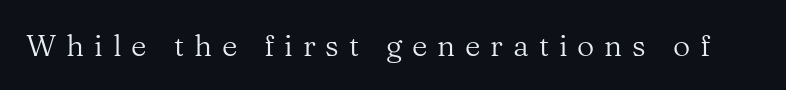
The rendering uses natural spacing where letterforms have individual widths. Does extra space separate the letters? Yes, quite a lot of it. Beneath every word, the page is bare. Are there feet on the stems? There are — it's a serif. Italic? Not at all — the glyphs are vertical.
